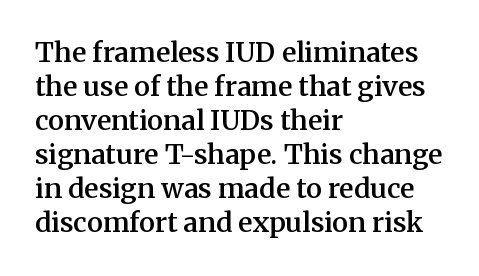
{"italic": "no", "bold": "semi", "underline": "no", "align": "left", "line_spacing": "normal", "line_spacing_ratio": 1.26, "letter_spacing": "normal", "letter_spacing_em": 0.0, "glyph_px": 27}
